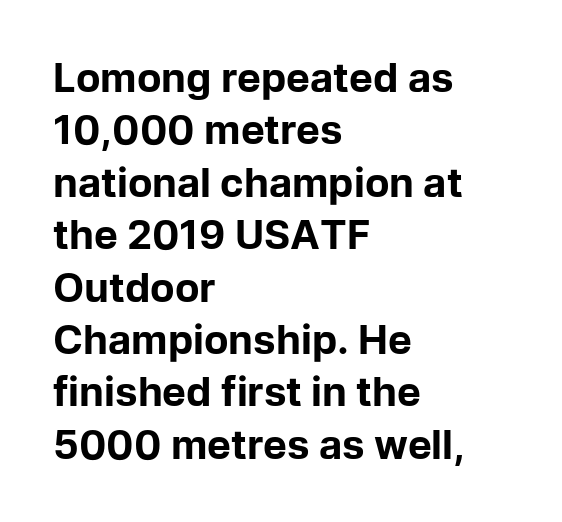
What kind of face is this? One without serifs — a sans. The strip under each line holds only bare page. The typesetter chose a ragged-right arrangement here. You could call the tracking neutral — neither tight nor loose. Ordinary non-slanted type is in use. Emphasis by weight is at full strength: bold.
